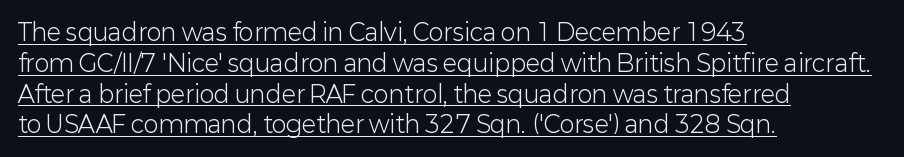
Q: Is the text bold? A: No.
Q: Is the text italic (slanted)? A: No, it is upright.
Q: Is the text underlined? A: Yes.
Q: How is the paragraph aligned? A: Left-aligned.
Q: Is the spacing between letters normal or unusually wide? A: Normal.
Q: Is the spacing between lines tight, normal or loose? A: Normal.
